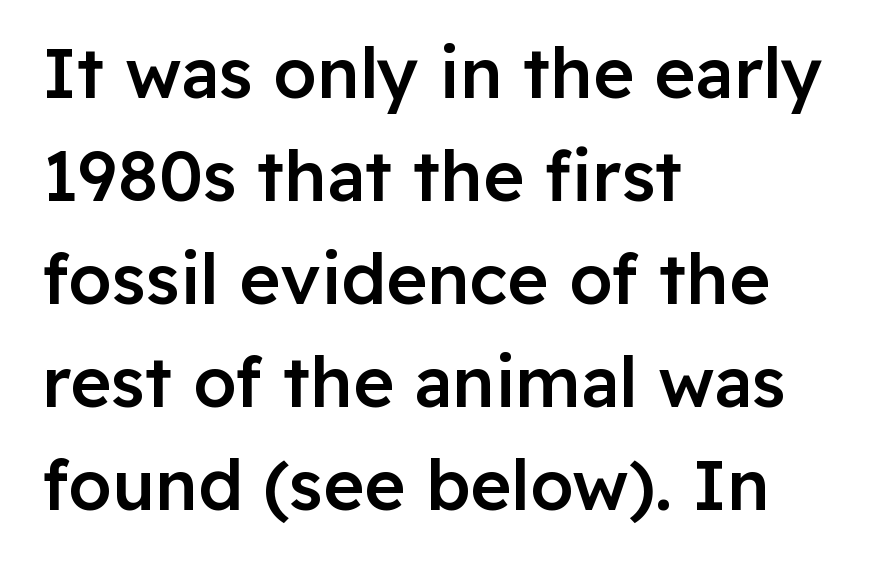
Q: Is the text bold? A: Semi-bold.
Q: Is the text italic (slanted)? A: No, it is upright.
Q: Is the typeface a serif or a sans-serif typeface? A: Sans-serif.
Q: Is the text underlined? A: No.
Q: How is the paragraph aligned? A: Left-aligned.
Q: Is the spacing between letters normal or unusually wide? A: Normal.
Q: Is the spacing between lines tight, normal or loose? A: Normal.
Q: Width (condensed, normal, or wide)? A: Normal.
Q: Stroke contrast? A: Low.
Q: x-height? A: Medium.
Q: Monospaced? A: No.
